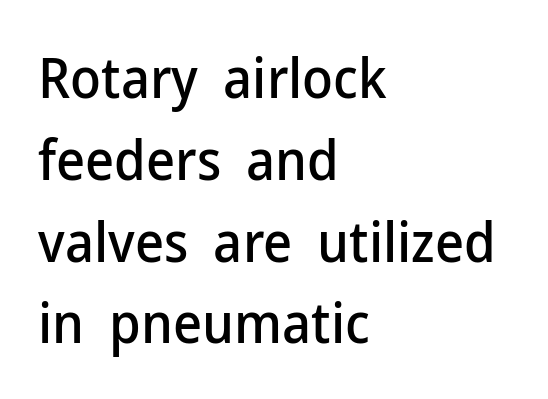
The image shows 56 px sans-serif type, upright; set left-aligned, normal line spacing (1.46x), normal letter spacing, not underlined; low stroke contrast and a medium x-height.
